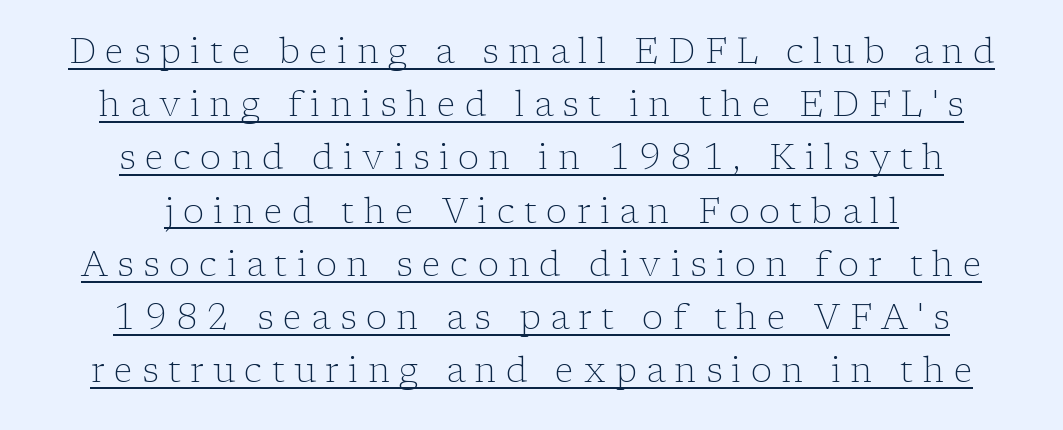
{"serif": "yes", "italic": "no", "bold": "no", "weight": "light", "width": "normal", "stroke_contrast": "low", "x_height": "medium", "monospaced": "no", "underline": "yes", "align": "center", "line_spacing": "normal", "line_spacing_ratio": 1.52, "letter_spacing": "wide", "letter_spacing_em": 0.27, "glyph_px": 35}
